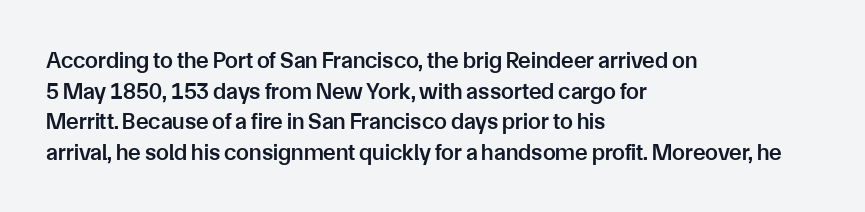
The image shows 23 px text type, upright; set left-aligned, normal line spacing (1.33x), normal letter spacing, not underlined.
